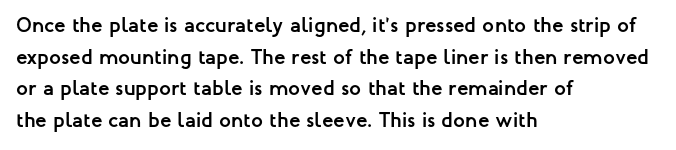
The image shows 21 px bold type, upright; set left-aligned, normal line spacing (1.51x), normal letter spacing, not underlined.
